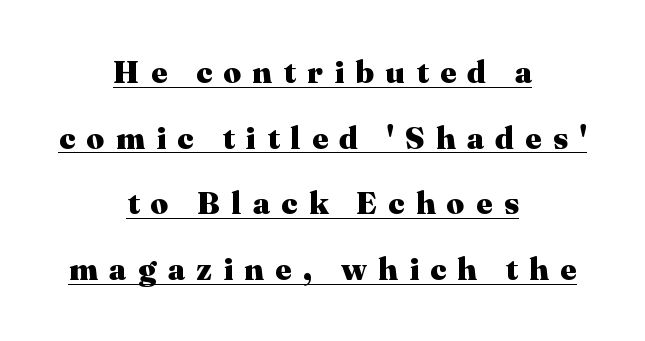
You could not count columns in this text — the font is proportionally spaced. Check the space under the baseline: a stroke is drawn there. The passage shown is emphatically bold. Posture: upright roman. A typesetter would call this heavily tracked-out type. One-word summary of the alignment: center.
